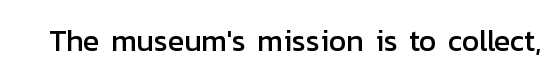
Q: Is the text italic (slanted)? A: No, it is upright.
Q: Is the typeface a serif or a sans-serif typeface? A: Sans-serif.
Q: Is the text underlined? A: No.
Q: Is the spacing between letters normal or unusually wide? A: Normal.
Q: Width (condensed, normal, or wide)? A: Normal.
Q: Stroke contrast? A: Low.
Q: x-height? A: Medium.
Q: Monospaced? A: No.
